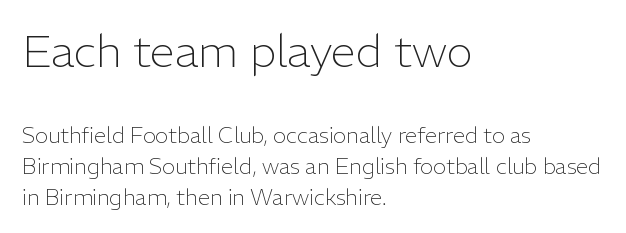
{"serif": "no", "italic": "no", "bold": "no", "weight": "light", "width": "normal", "stroke_contrast": "low", "x_height": "medium", "monospaced": "no", "underline": "no", "align": "left", "line_spacing": "normal", "line_spacing_ratio": 1.4, "letter_spacing": "normal", "letter_spacing_em": 0.0, "larger_block": "first", "size_ratio": 2.05, "glyph_px": 45}
